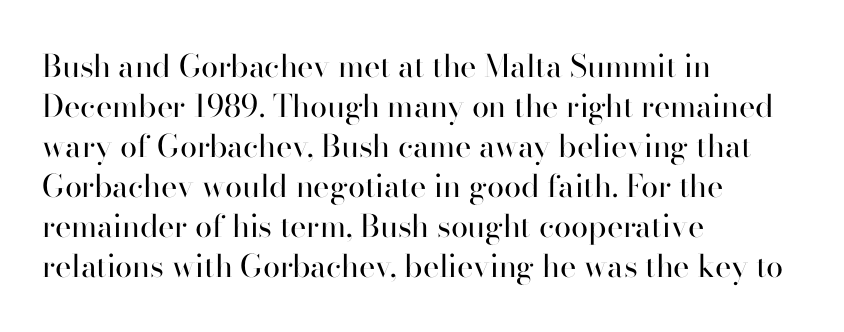
Q: Is the text bold? A: No.
Q: Is the text italic (slanted)? A: No, it is upright.
Q: Is the typeface a serif or a sans-serif typeface? A: Sans-serif.
Q: Is the text underlined? A: No.
Q: How is the paragraph aligned? A: Left-aligned.
Q: Is the spacing between letters normal or unusually wide? A: Normal.
Q: Is the spacing between lines tight, normal or loose? A: Normal.
Q: Width (condensed, normal, or wide)? A: Normal.
Q: Stroke contrast? A: High.
Q: x-height? A: Small.
Q: Monospaced? A: No.
